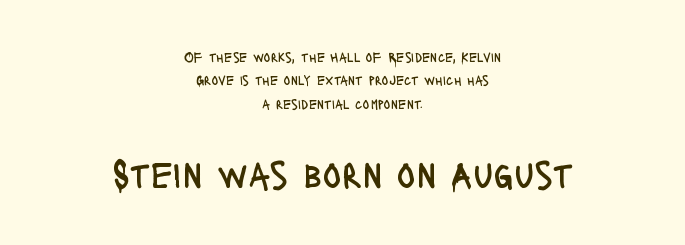
The image shows 39 px regular-weight, condensed sans-serif type, upright; set centered, normal line spacing (1.67x), normal letter spacing, not underlined; the second (bottom) block is 2.79x larger; low stroke contrast and a large x-height.
